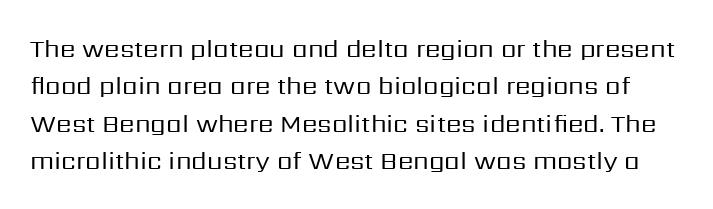
Q: Is the text bold? A: No.
Q: Is the text italic (slanted)? A: No, it is upright.
Q: Is the text underlined? A: No.
Q: Is the spacing between letters normal or unusually wide? A: Normal.
Q: Is the spacing between lines tight, normal or loose? A: Normal.
